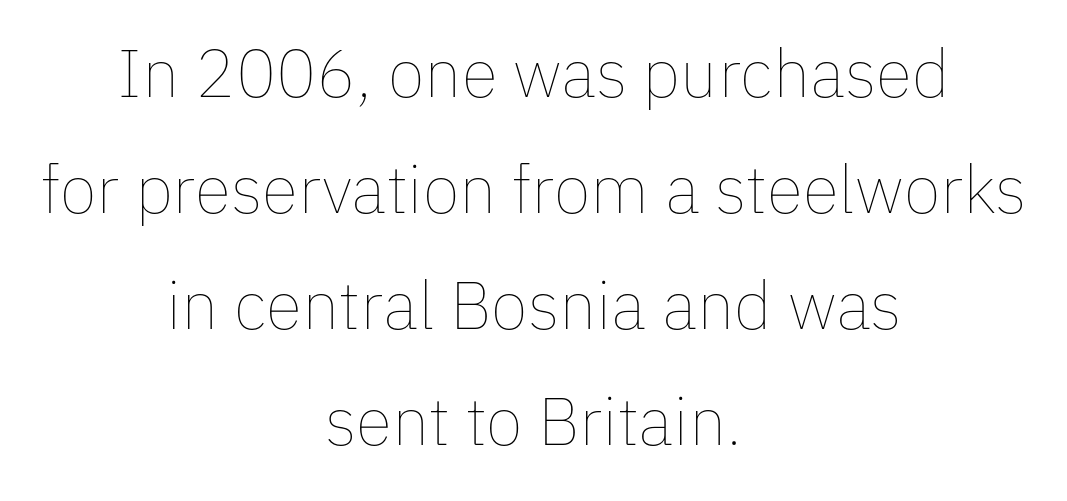
The image shows 67 px thin type, upright; set centered, line spacing 1.73x, normal letter spacing, not underlined; low stroke contrast and a medium x-height.
